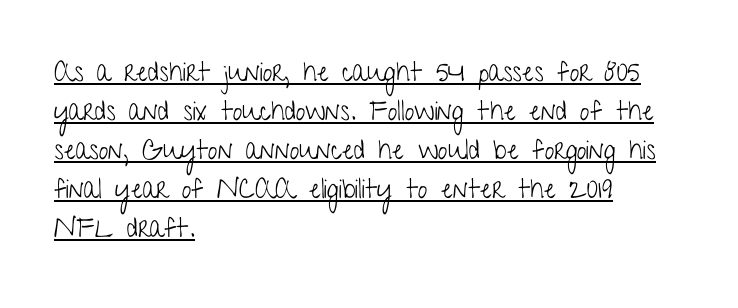
The image shows 27 px text type, upright; set left-aligned, normal line spacing (1.44x), normal letter spacing, underlined.
